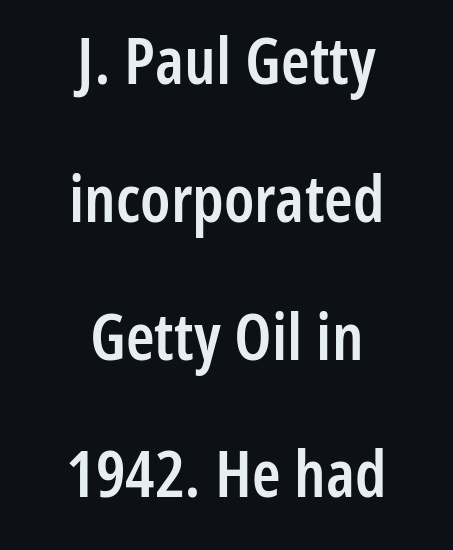
The image shows 65 px semibold, condensed sans-serif type, upright; set centered, loose line spacing (2.12x), normal letter spacing, not underlined; low stroke contrast and a medium x-height.
